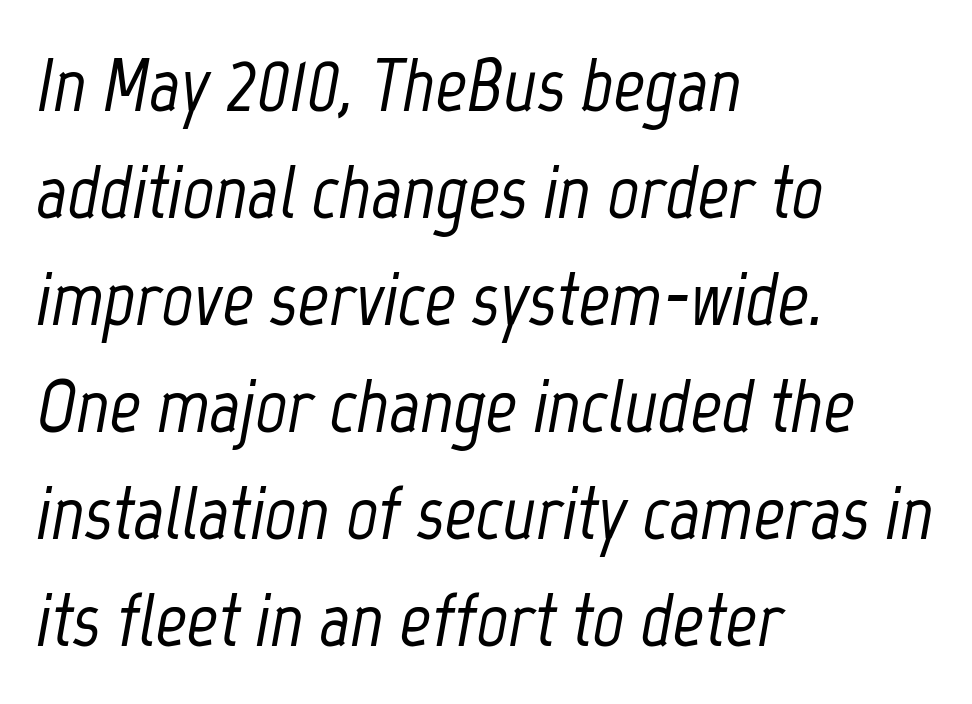
Q: Is the text italic (slanted)? A: Yes, it leans right by about 12 degrees.
Q: Is the text underlined? A: No.
Q: How is the paragraph aligned? A: Left-aligned.
Q: Is the spacing between letters normal or unusually wide? A: Normal.
Q: Is the spacing between lines tight, normal or loose? A: Normal.
Q: Width (condensed, normal, or wide)? A: Condensed.
Q: Stroke contrast? A: Low.
Q: x-height? A: Medium.
Q: Monospaced? A: No.
